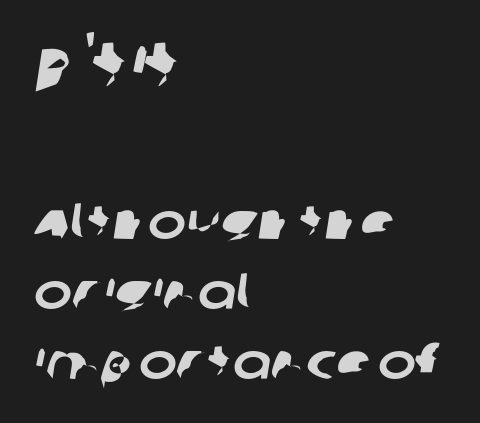
The image shows 77 px sans-serif type; set left-aligned, normal line spacing (1.37x), normal letter spacing, not underlined; the first (top) block is 1.51x larger; low stroke contrast and a large x-height.
